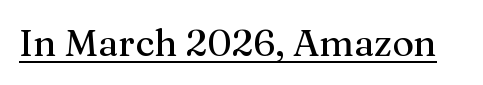
These lines are composed in type with serifs. Each word holds together tightly as a unit, with standard inter-letter gaps. The rendering uses natural spacing where letterforms have individual widths. You can tell it's not italic because the verticals are truly vertical.
